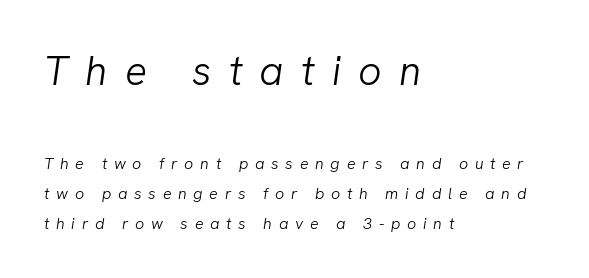
{"italic": "yes", "lean": "right", "slant_degrees": 8, "bold": "no", "weight": "light", "width": "normal", "stroke_contrast": "low", "x_height": "medium", "monospaced": "no", "underline": "no", "align": "left", "line_spacing_ratio": 1.86, "letter_spacing": "wide", "letter_spacing_em": 0.42, "larger_block": "first", "size_ratio": 2.56, "glyph_px": 41}
